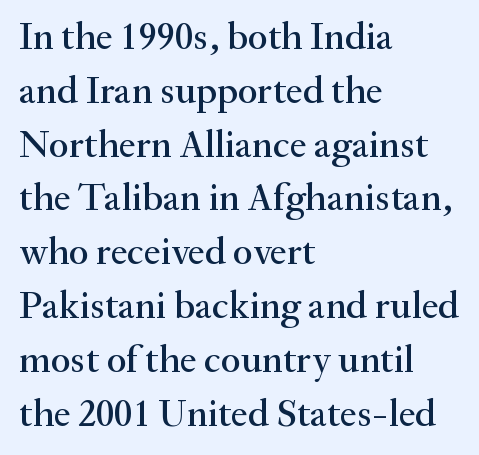
The image shows 39 px serif type, upright; set left-aligned, normal line spacing (1.38x), normal letter spacing, not underlined; medium stroke contrast and a small x-height.
